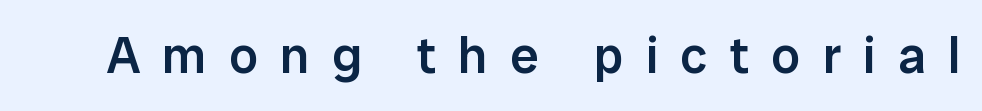
Q: Is the text bold? A: Semi-bold.
Q: Is the text italic (slanted)? A: No, it is upright.
Q: Is the typeface a serif or a sans-serif typeface? A: Sans-serif.
Q: Is the text underlined? A: No.
Q: Is the spacing between letters normal or unusually wide? A: Unusually wide.
Q: Width (condensed, normal, or wide)? A: Normal.
Q: Stroke contrast? A: Low.
Q: x-height? A: Medium.
Q: Monospaced? A: No.
